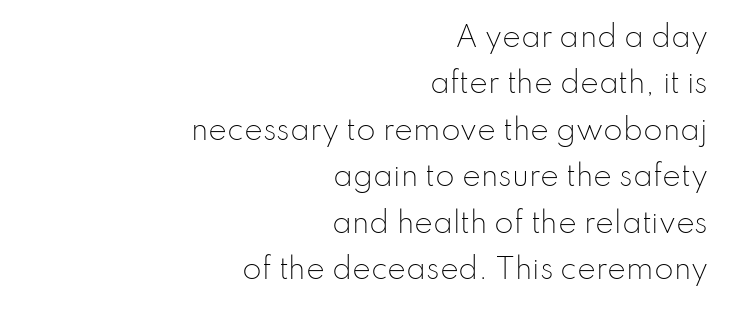
{"serif": "no", "italic": "no", "bold": "no", "weight": "light", "width": "normal", "stroke_contrast": "low", "x_height": "small", "monospaced": "no", "underline": "no", "align": "right", "line_spacing": "normal", "line_spacing_ratio": 1.66, "letter_spacing": "normal", "letter_spacing_em": 0.0, "glyph_px": 28}
